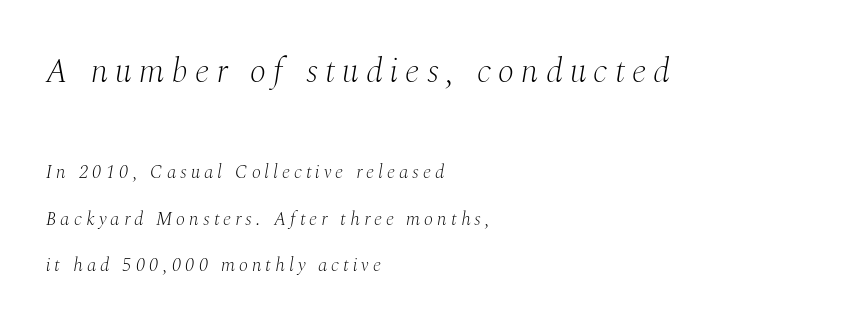
Q: Is the text bold? A: No.
Q: Is the text italic (slanted)? A: Yes, it leans right by about 10 degrees.
Q: Is the typeface a serif or a sans-serif typeface? A: Serif.
Q: Is the text underlined? A: No.
Q: How is the paragraph aligned? A: Left-aligned.
Q: Is the spacing between letters normal or unusually wide? A: Unusually wide.
Q: Is the spacing between lines tight, normal or loose? A: Loose.
Q: Which block of text is set in a larger size, the first (top) or the second (bottom)? A: The first (top) one.
Q: Width (condensed, normal, or wide)? A: Normal.
Q: Stroke contrast? A: Medium.
Q: x-height? A: Medium.
Q: Monospaced? A: No.
